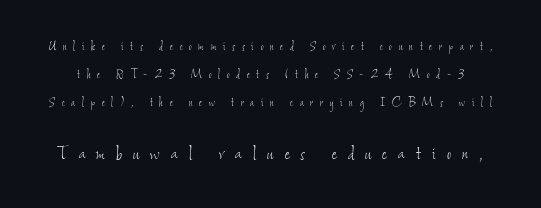
Q: Is the text bold? A: No.
Q: Is the text underlined? A: No.
Q: Is the spacing between letters normal or unusually wide? A: Unusually wide.
Q: Is the spacing between lines tight, normal or loose? A: Loose.
Q: Which block of text is set in a larger size, the first (top) or the second (bottom)? A: The second (bottom) one.
